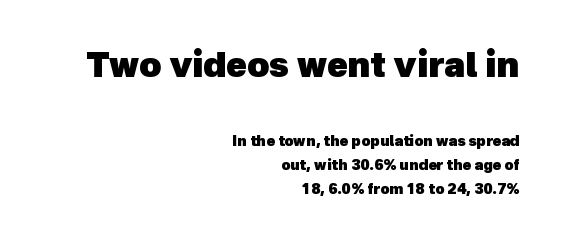
Q: Is the text bold? A: Yes.
Q: Is the typeface a serif or a sans-serif typeface? A: Sans-serif.
Q: Is the text underlined? A: No.
Q: How is the paragraph aligned? A: Right-aligned.
Q: Is the spacing between letters normal or unusually wide? A: Normal.
Q: Is the spacing between lines tight, normal or loose? A: Normal.
Q: Which block of text is set in a larger size, the first (top) or the second (bottom)? A: The first (top) one.
Q: Width (condensed, normal, or wide)? A: Normal.
Q: x-height? A: Medium.
Q: Monospaced? A: No.
